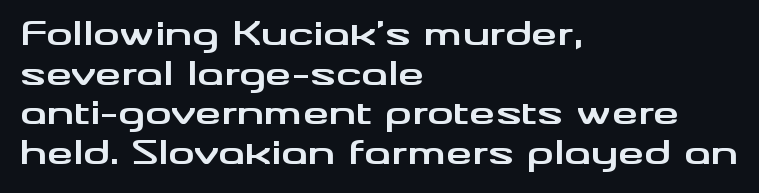
{"serif": "no", "italic": "no", "bold": "yes", "weight": "bold", "width": "wide", "stroke_contrast": "medium", "x_height": "small", "monospaced": "no", "underline": "no", "align": "left", "line_spacing_ratio": 1.2, "letter_spacing": "normal", "letter_spacing_em": 0.0, "glyph_px": 33}
